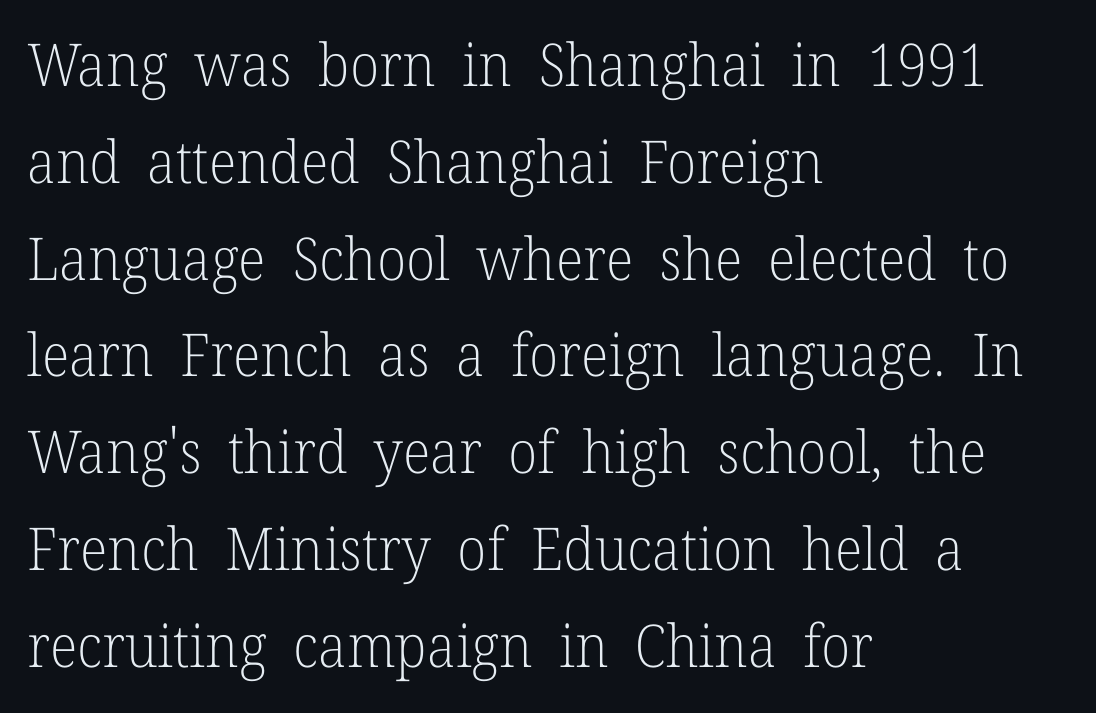
{"serif": "yes", "italic": "no", "bold": "no", "weight": "light", "width": "normal", "stroke_contrast": "low", "x_height": "medium", "monospaced": "no", "underline": "no", "align": "left", "line_spacing": "normal", "line_spacing_ratio": 1.64, "letter_spacing": "normal", "letter_spacing_em": 0.0, "glyph_px": 59}
